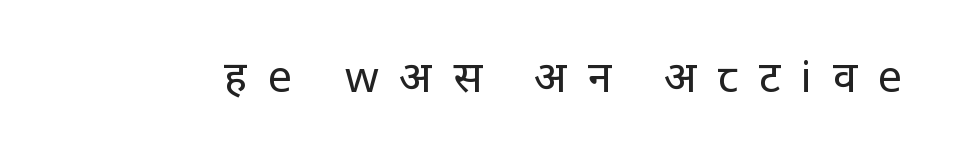
{"serif": "no", "italic": "no", "bold": "no", "weight": "regular", "width": "normal", "stroke_contrast": "low", "x_height": "large", "monospaced": "no", "underline": "no", "letter_spacing": "wide", "letter_spacing_em": 0.48, "glyph_px": 43}
